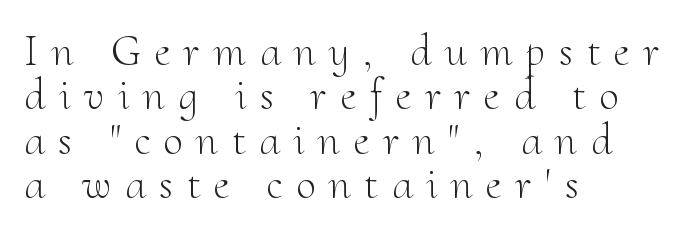
{"serif": "yes", "italic": "no", "bold": "no", "weight": "light", "width": "normal", "stroke_contrast": "medium", "x_height": "small", "monospaced": "no", "underline": "no", "align": "left", "line_spacing": "tight", "line_spacing_ratio": 1.01, "letter_spacing": "wide", "letter_spacing_em": 0.31, "glyph_px": 44}
